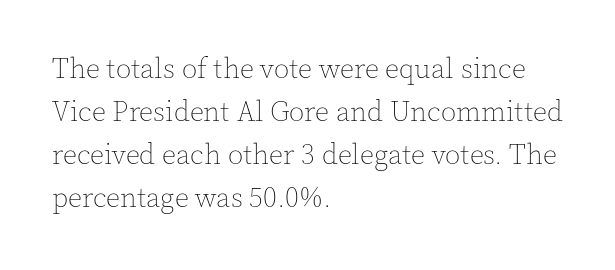
How are the letters spaced? Ordinarily, with no added tracking. You could not count columns in this text — the font is proportionally spaced. The font is comparable to plain body text, perhaps lighter. Notice how the stems are strictly vertical — no italics here. Notice how descenders clear the ascenders below comfortably — that's standard leading. Descenders hang freely into open space.
